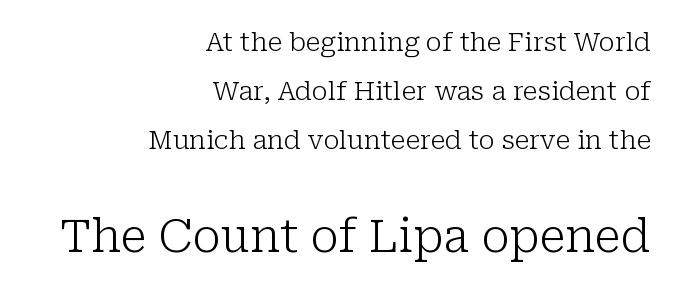
Q: Is the text bold? A: No.
Q: Is the text italic (slanted)? A: No, it is upright.
Q: Is the typeface a serif or a sans-serif typeface? A: Serif.
Q: Is the text underlined? A: No.
Q: How is the paragraph aligned? A: Right-aligned.
Q: Is the spacing between letters normal or unusually wide? A: Normal.
Q: Which block of text is set in a larger size, the first (top) or the second (bottom)? A: The second (bottom) one.
Q: Width (condensed, normal, or wide)? A: Normal.
Q: Stroke contrast? A: Low.
Q: x-height? A: Medium.
Q: Monospaced? A: No.
